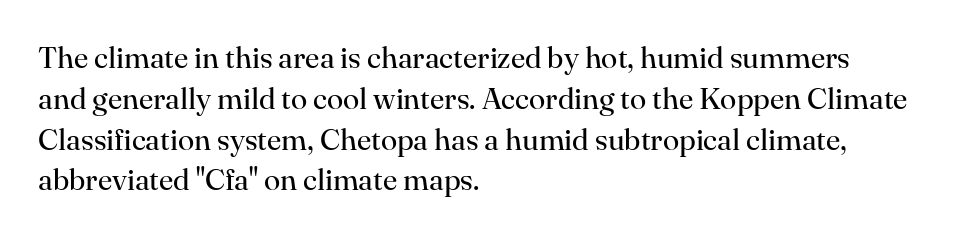
The letters advance in unequal steps, a hallmark of proportional type. Compared with typical body copy, the letter spacing here is the same. The setting favours the left margin, as ordinary paragraphs usually do. Rows of type keep a routine distance in the vertical direction.
